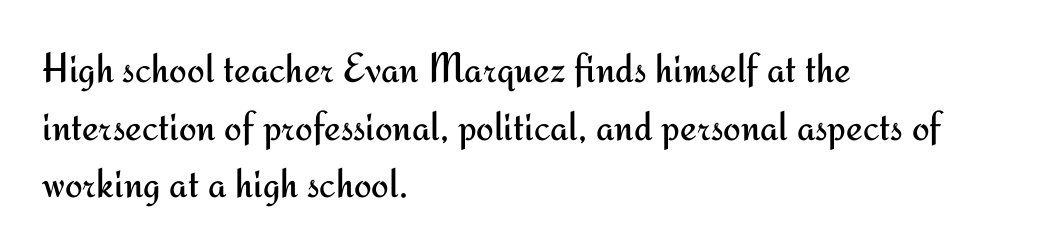
The image shows 42 px regular-weight sans-serif type, upright; set left-aligned, normal line spacing (1.37x), normal letter spacing, not underlined; medium stroke contrast and a small x-height.
